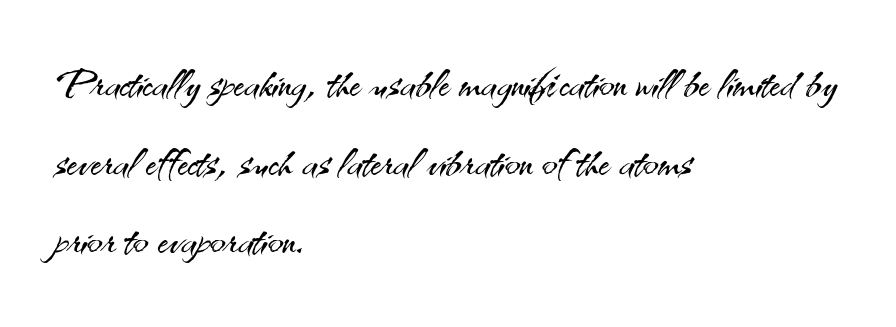
The image shows 57 px light sans-serif type; set left-aligned, normal line spacing (1.38x), normal letter spacing, not underlined; medium stroke contrast and a small x-height.
